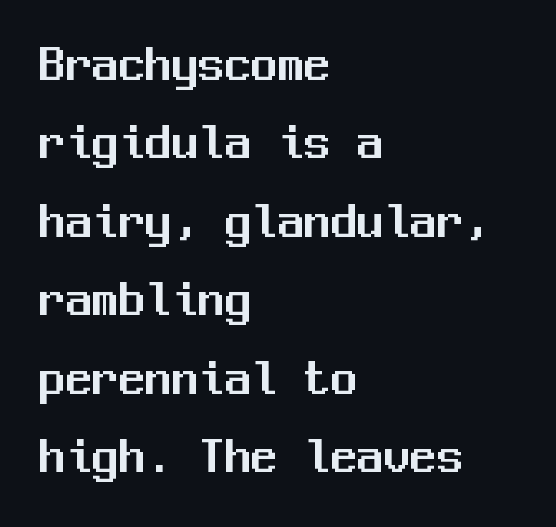
The type is set solid horizontally, with unmodified tracking. Unlike a traditional serif, this face leaves its strokes unadorned. Summary of vertical rhythm: regular, with standard interline spacing. Clear beneath every line of the passage.
